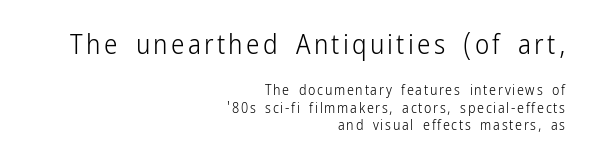
In this sample the first text group is rendered at the bigger scale. Lines of text with bare space underneath. Is there much room between lines? A standard amount, neither cramped nor airy. The weight would be labelled regular, book, light, or lighter still. One-word summary of the alignment: right. The font's upright variant was chosen for this text.
